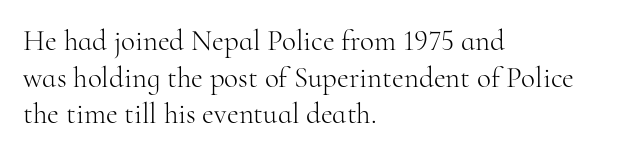
The image shows 29 px light serif type, upright; set left-aligned, normal line spacing (1.26x), normal letter spacing, not underlined; high stroke contrast and a small x-height.
